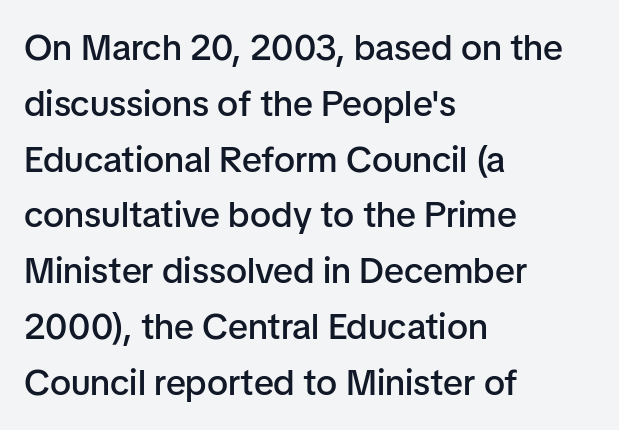
{"serif": "no", "italic": "no", "bold": "semi", "weight": "semibold", "width": "normal", "stroke_contrast": "low", "x_height": "medium", "monospaced": "no", "underline": "no", "align": "left", "line_spacing": "normal", "line_spacing_ratio": 1.55, "letter_spacing": "normal", "letter_spacing_em": 0.0, "glyph_px": 36}
